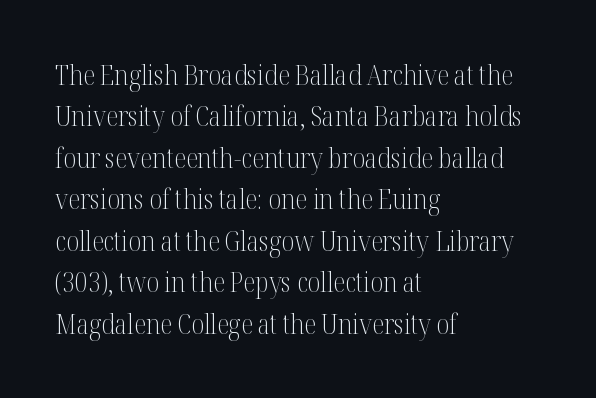
The image shows 28 px light, condensed serif type, upright; set left-aligned, normal line spacing (1.48x), normal letter spacing, not underlined; medium stroke contrast and a medium x-height.
